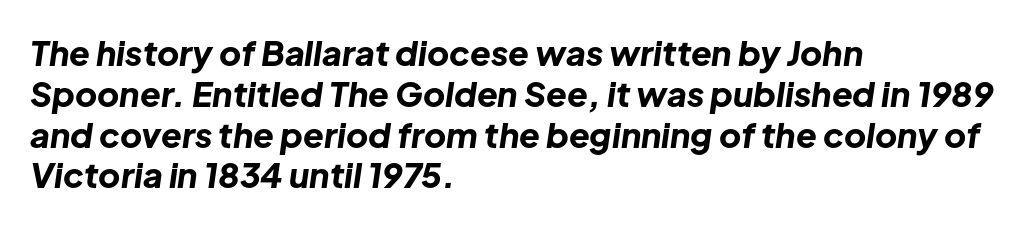
The area under the type is left untouched. Strong, thick strokes mark this as bold type. The rendering keeps characters at their native spacing. Italic? Definitely — the glyphs are oblique.
